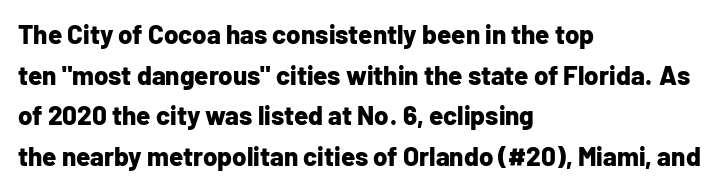
{"italic": "no", "bold": "yes", "underline": "no", "align": "left", "line_spacing": "normal", "line_spacing_ratio": 1.56, "letter_spacing": "normal", "letter_spacing_em": 0.0, "glyph_px": 26}
